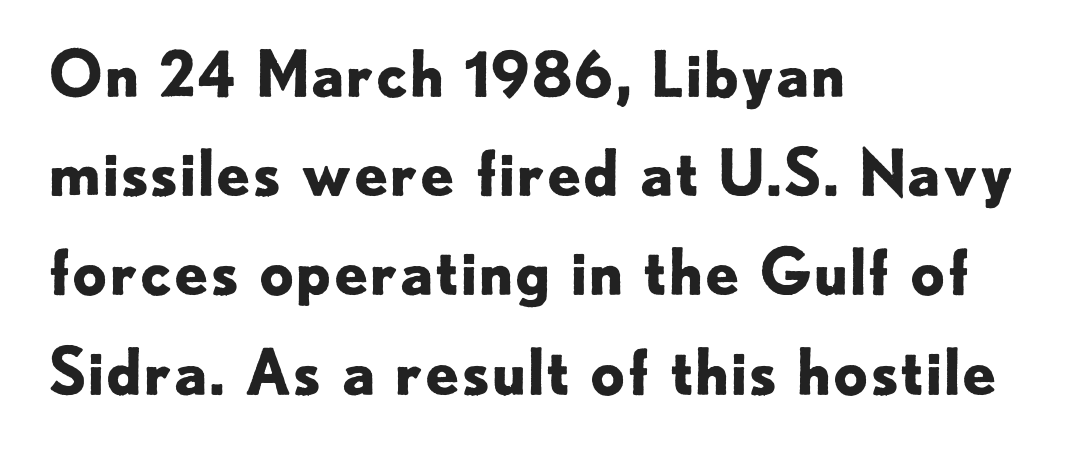
The image shows 62 px bold sans-serif type, upright; set left-aligned, normal line spacing (1.6x), normal letter spacing, not underlined; low stroke contrast and a small x-height.
